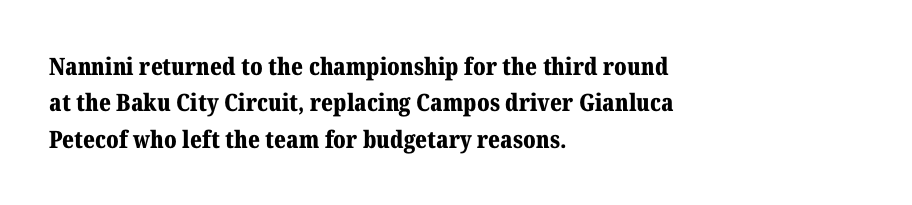
The designer left line spacing at the default. The horizontal fit of the characters is conventional and even. The specimen reads as upright at a glance. The passage shown is not underscored anywhere. The letters are bold, with thick, heavy strokes.
